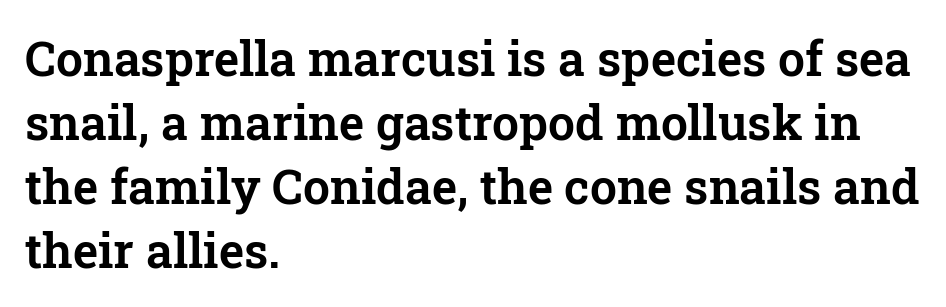
The image shows 48 px serif type, upright; set left-aligned, normal line spacing (1.33x), normal letter spacing, not underlined; low stroke contrast and a medium x-height.
